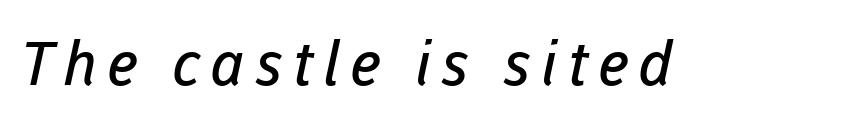
The image shows 61 px regular-weight sans-serif type; set not underlined; low stroke contrast and a medium x-height.
